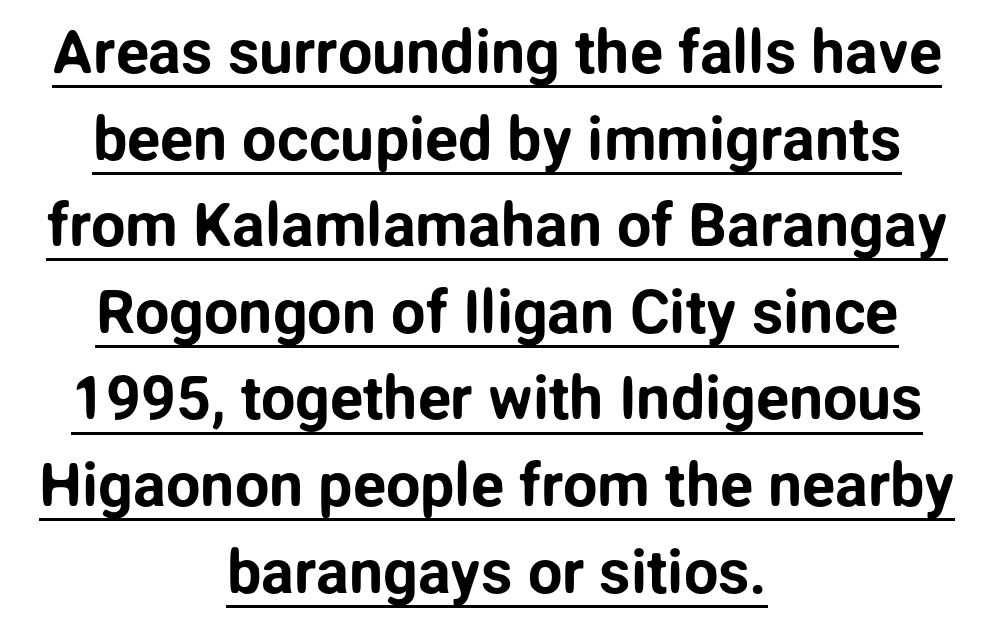
Q: Is the text italic (slanted)? A: No, it is upright.
Q: Is the typeface a serif or a sans-serif typeface? A: Sans-serif.
Q: Is the text underlined? A: Yes.
Q: How is the paragraph aligned? A: Centered.
Q: Is the spacing between letters normal or unusually wide? A: Normal.
Q: Is the spacing between lines tight, normal or loose? A: Normal.
Q: Width (condensed, normal, or wide)? A: Normal.
Q: Stroke contrast? A: Low.
Q: x-height? A: Medium.
Q: Monospaced? A: No.
